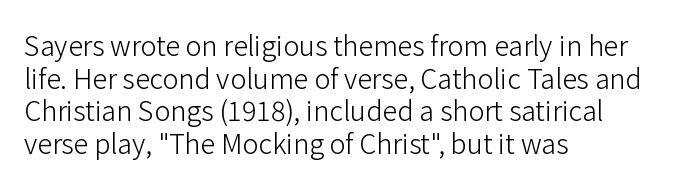
The image shows 27 px text type, upright; set left-aligned, line spacing 1.21x, normal letter spacing, not underlined.
